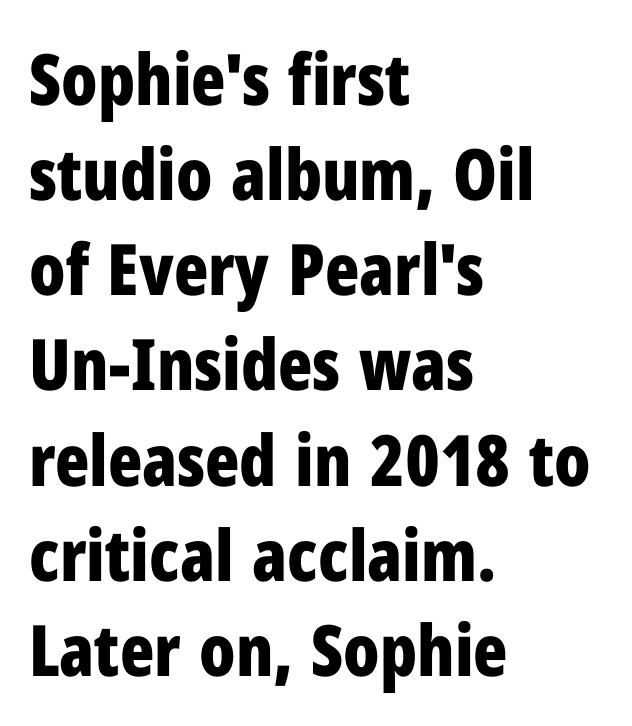
Q: Is the text bold? A: Yes.
Q: Is the text italic (slanted)? A: No, it is upright.
Q: Is the typeface a serif or a sans-serif typeface? A: Sans-serif.
Q: Is the text underlined? A: No.
Q: How is the paragraph aligned? A: Left-aligned.
Q: Is the spacing between letters normal or unusually wide? A: Normal.
Q: Is the spacing between lines tight, normal or loose? A: Normal.
Q: Width (condensed, normal, or wide)? A: Condensed.
Q: Stroke contrast? A: Low.
Q: x-height? A: Medium.
Q: Monospaced? A: No.
